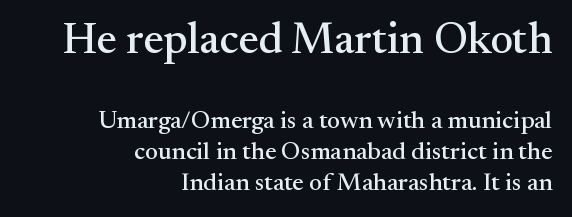
{"serif": "yes", "italic": "no", "width": "normal", "stroke_contrast": "medium", "x_height": "small", "monospaced": "no", "underline": "no", "align": "right", "line_spacing_ratio": 1.23, "letter_spacing": "normal", "letter_spacing_em": 0.0, "larger_block": "first", "size_ratio": 1.76, "glyph_px": 44}
